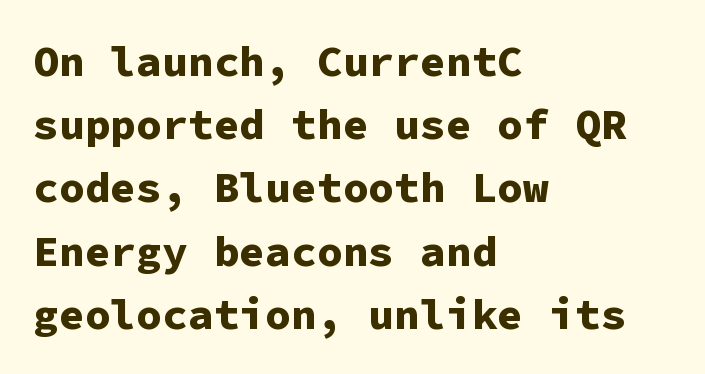
Q: Is the text bold? A: Yes.
Q: Is the text italic (slanted)? A: No, it is upright.
Q: Is the typeface a serif or a sans-serif typeface? A: Sans-serif.
Q: Is the text underlined? A: No.
Q: How is the paragraph aligned? A: Left-aligned.
Q: Is the spacing between letters normal or unusually wide? A: Normal.
Q: Is the spacing between lines tight, normal or loose? A: Normal.
Q: Width (condensed, normal, or wide)? A: Normal.
Q: Stroke contrast? A: Low.
Q: x-height? A: Medium.
Q: Monospaced? A: Yes.
